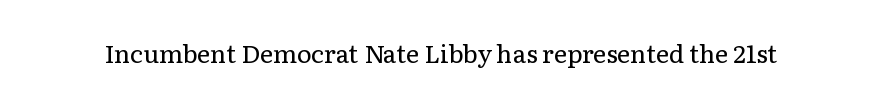
The rendering keeps characters at their native spacing. The font sits on the lighter half of the weight spectrum, regular included. Quick note: underline off. Is there any slant? The stems are plumb.
